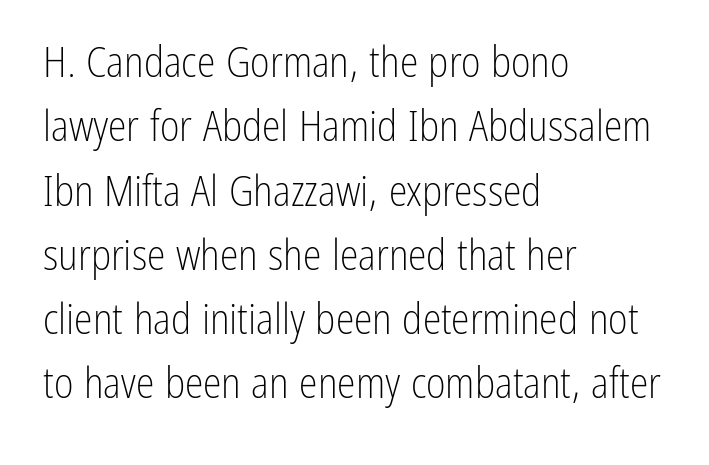
The image shows 42 px light, condensed sans-serif type, upright; set left-aligned, normal line spacing (1.53x), normal letter spacing, not underlined; low stroke contrast and a medium x-height.
